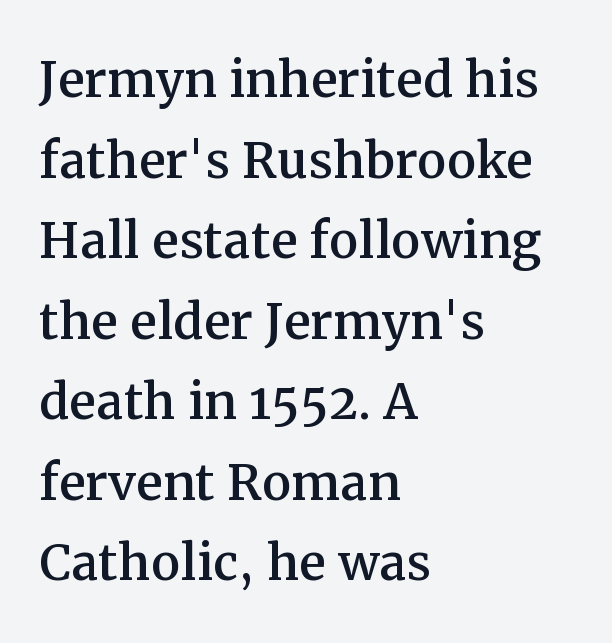
The image shows 66 px serif type, upright; set left-aligned, line spacing 1.22x, normal letter spacing, not underlined; medium stroke contrast and a medium x-height.
